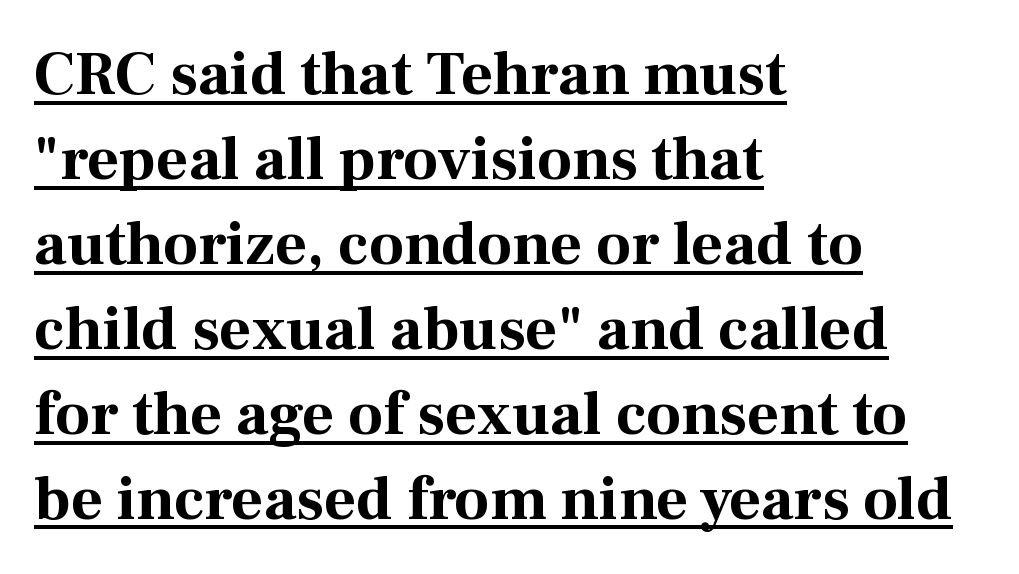
Q: Is the text bold? A: Yes.
Q: Is the text italic (slanted)? A: No, it is upright.
Q: Is the typeface a serif or a sans-serif typeface? A: Serif.
Q: Is the text underlined? A: Yes.
Q: How is the paragraph aligned? A: Left-aligned.
Q: Is the spacing between letters normal or unusually wide? A: Normal.
Q: Is the spacing between lines tight, normal or loose? A: Normal.
Q: Width (condensed, normal, or wide)? A: Normal.
Q: Stroke contrast? A: Medium.
Q: x-height? A: Medium.
Q: Monospaced? A: No.
